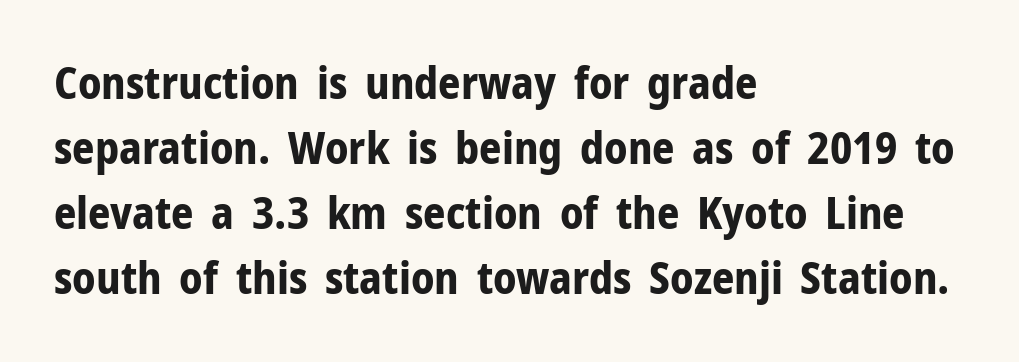
{"serif": "no", "italic": "no", "bold": "yes", "weight": "bold", "width": "normal", "stroke_contrast": "low", "x_height": "medium", "monospaced": "no", "underline": "no", "align": "left", "line_spacing": "normal", "line_spacing_ratio": 1.48, "letter_spacing": "normal", "letter_spacing_em": 0.0, "glyph_px": 44}
